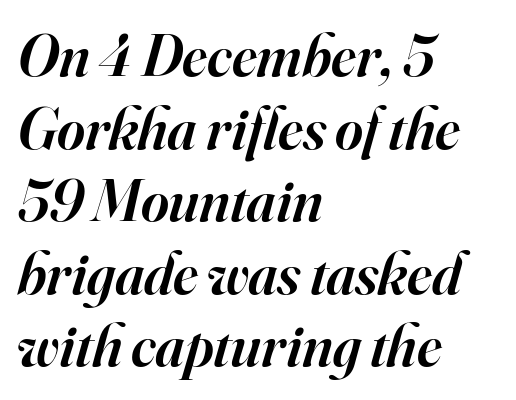
Notice how the stems are inclined rather than vertical — that's the hallmark of italics. In terms of letterform style, serifs are clearly present. This rendering uses left alignment, leaving the right contour irregular. Unmarked baselines from the first word to the last.
